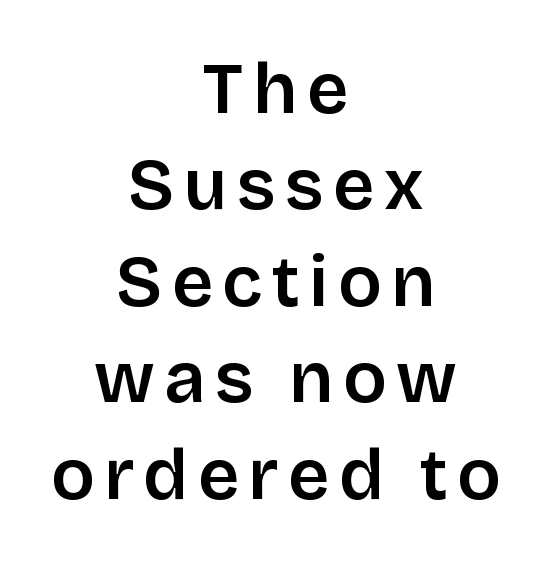
{"serif": "no", "italic": "no", "bold": "semi", "weight": "semibold", "width": "normal", "stroke_contrast": "low", "x_height": "large", "monospaced": "no", "underline": "no", "align": "center", "line_spacing": "normal", "line_spacing_ratio": 1.34, "glyph_px": 72}
